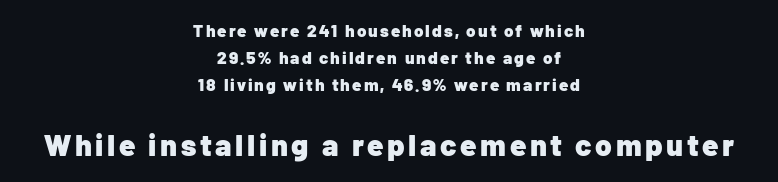
Q: Is the text bold? A: Yes.
Q: Is the text italic (slanted)? A: No, it is upright.
Q: Is the typeface a serif or a sans-serif typeface? A: Sans-serif.
Q: Is the text underlined? A: No.
Q: How is the paragraph aligned? A: Centered.
Q: Is the spacing between lines tight, normal or loose? A: Normal.
Q: Which block of text is set in a larger size, the first (top) or the second (bottom)? A: The second (bottom) one.
Q: Width (condensed, normal, or wide)? A: Normal.
Q: Stroke contrast? A: Low.
Q: x-height? A: Medium.
Q: Monospaced? A: No.
